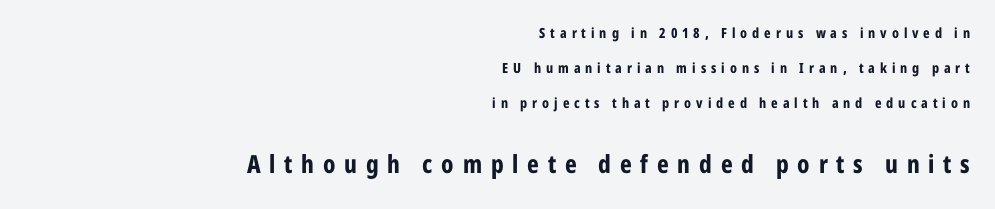
One glance says open: line gaps are wider than usual. If you drew a line through each stem, it would be perfectly vertical. Reading down the block, your eye finds every line finishing at a fixed right position. The face used here appears at its bigger size in the lower chunk. Pretty heavy lettering here — definitely bold.
